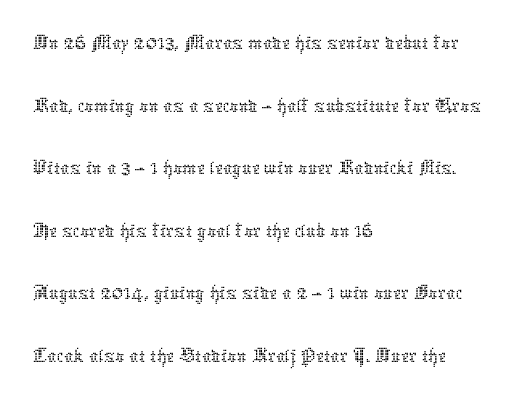
Nope, not italic — everything's standing straight. The rendering keeps characters at their native spacing. Stems here are at most as thick as an everyday book face. This block has exactly the height ordinary leading produces.
